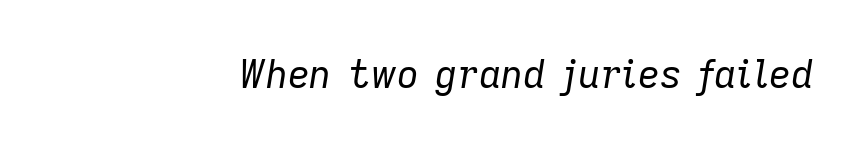
Would a proofreader flag this as italicized? Yes. The typesetting does not lean heavy: it is not bold. You could not count columns in this text — the font is proportionally spaced. You could call the tracking neutral — neither tight nor loose.
